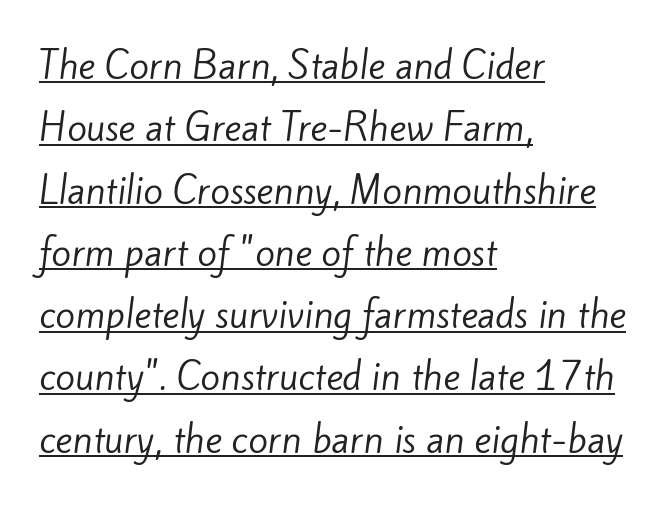
The image shows 36 px regular-weight sans-serif type; set left-aligned, line spacing 1.73x, normal letter spacing, underlined; low stroke contrast and a small x-height.
